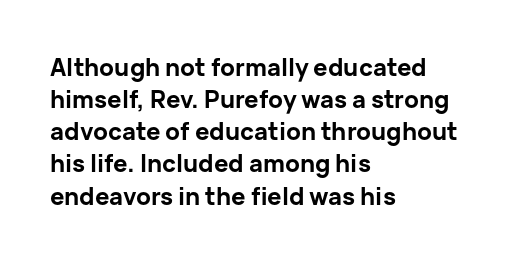
Heavy-handed strokes throughout: this text is bold. Ordinary non-slanted type is in use. The text block is weighted toward the left margin, trailing off unevenly rightward. Students, observe: this is what conventionally led text looks like. Students, note that the glyphs here touch the page at normal intervals. The words here are not underlined.
